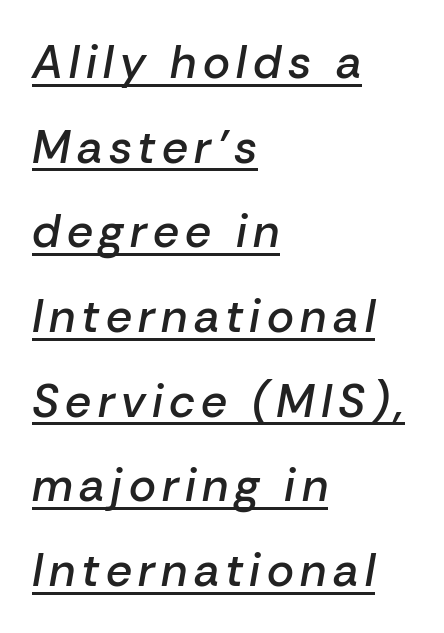
Q: Is the text bold? A: Semi-bold.
Q: Is the text italic (slanted)? A: Yes, it leans right by about 10 degrees.
Q: Is the text underlined? A: Yes.
Q: How is the paragraph aligned? A: Left-aligned.
Q: Width (condensed, normal, or wide)? A: Normal.
Q: Stroke contrast? A: Low.
Q: x-height? A: Medium.
Q: Monospaced? A: No.
